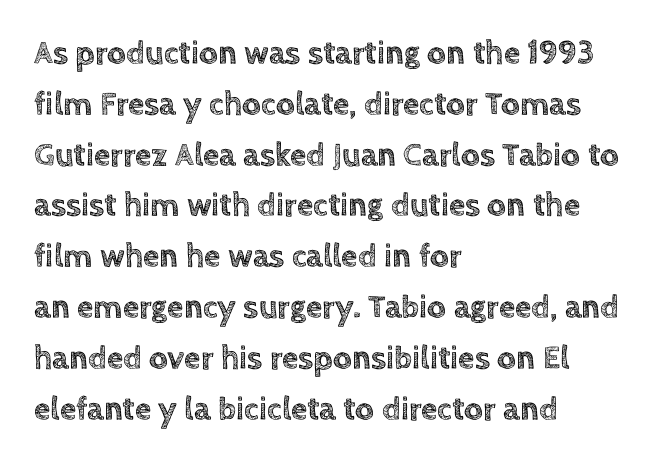
Q: Is the text italic (slanted)? A: No, it is upright.
Q: Is the text underlined? A: No.
Q: How is the paragraph aligned? A: Left-aligned.
Q: Is the spacing between letters normal or unusually wide? A: Normal.
Q: Is the spacing between lines tight, normal or loose? A: Normal.
Q: Width (condensed, normal, or wide)? A: Normal.
Q: x-height? A: Large.
Q: Monospaced? A: No.
